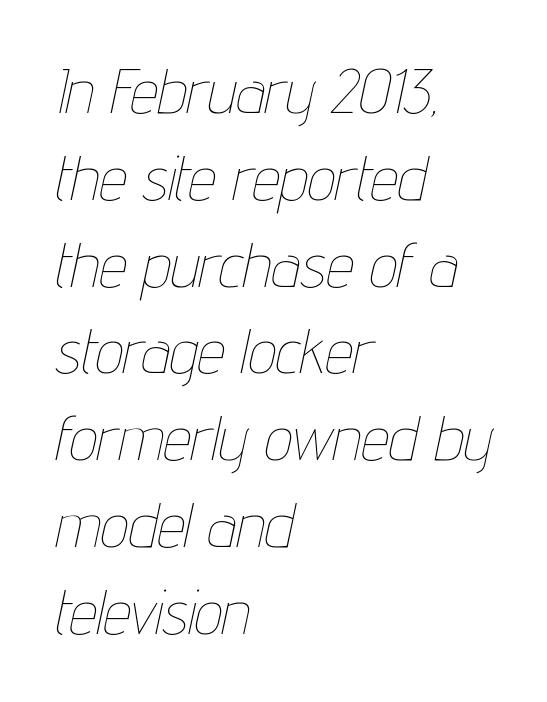
{"italic": "yes", "lean": "right", "slant_degrees": 12, "bold": "no", "weight": "thin", "width": "condensed", "stroke_contrast": "low", "x_height": "medium", "monospaced": "no", "underline": "no", "align": "left", "line_spacing": "normal", "line_spacing_ratio": 1.4, "letter_spacing": "normal", "letter_spacing_em": 0.0, "glyph_px": 62}
